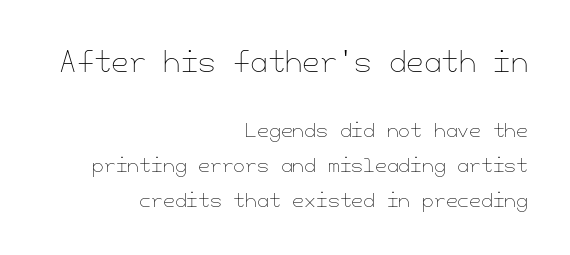
The line texture is even and compact thanks to regular tracking. The font is comparable to plain body text, perhaps lighter. Whoever set this made the first block the dominant, larger element. Posture: straight, roman, zero tilt.
